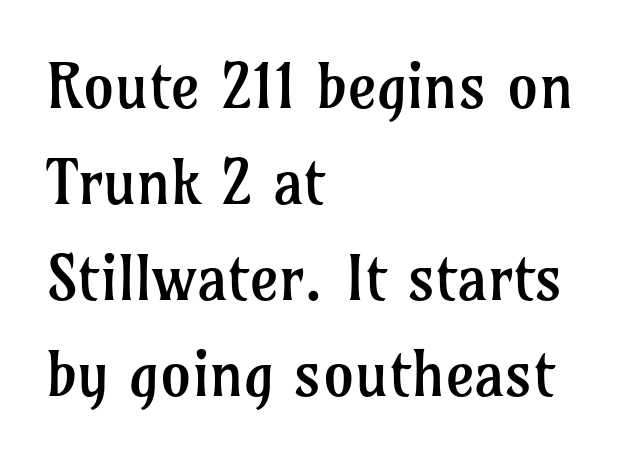
{"serif": "yes", "italic": "no", "bold": "no", "weight": "regular", "width": "normal", "stroke_contrast": "low", "x_height": "medium", "monospaced": "no", "underline": "no", "align": "left", "line_spacing": "normal", "line_spacing_ratio": 1.55, "letter_spacing": "normal", "letter_spacing_em": 0.0, "glyph_px": 62}
